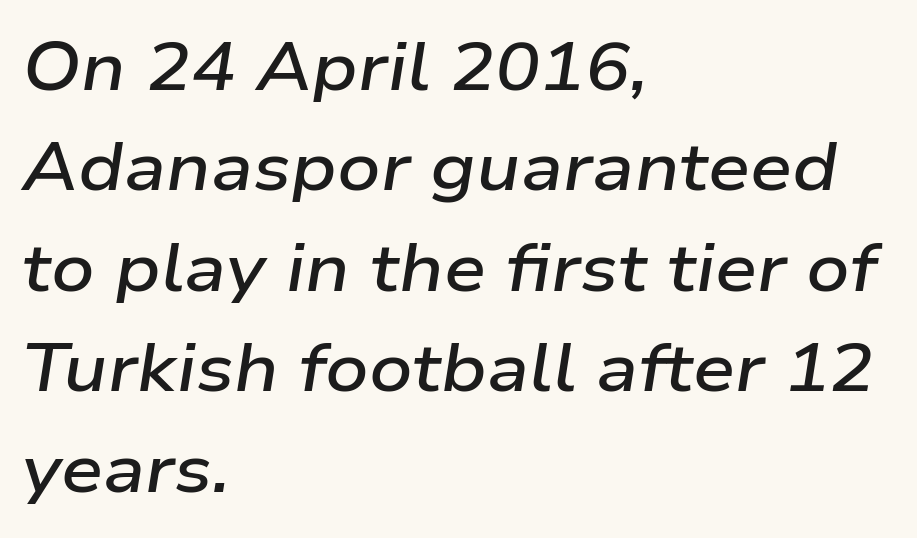
The image shows 67 px semibold, wide type, italic (leaning right); set left-aligned, normal line spacing (1.5x), normal letter spacing, not underlined; low stroke contrast and a medium x-height.
